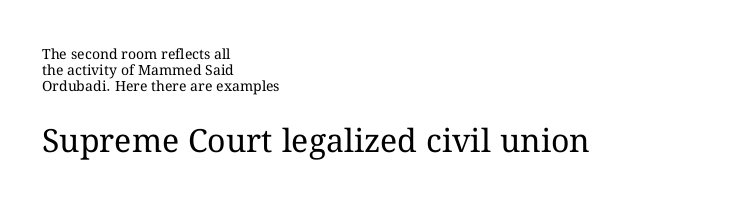
{"italic": "no", "bold": "no", "weight": "regular", "width": "normal", "stroke_contrast": "medium", "x_height": "medium", "monospaced": "no", "underline": "no", "align": "left", "line_spacing": "tight", "line_spacing_ratio": 1.13, "letter_spacing": "normal", "letter_spacing_em": 0.0, "larger_block": "second", "size_ratio": 2.29, "glyph_px": 32}
